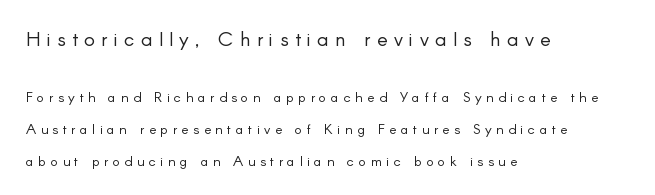
{"italic": "no", "bold": "no", "underline": "no", "align": "left", "line_spacing": "loose", "line_spacing_ratio": 2.29, "letter_spacing": "wide", "letter_spacing_em": 0.32, "larger_block": "first", "size_ratio": 1.43, "glyph_px": 20}
